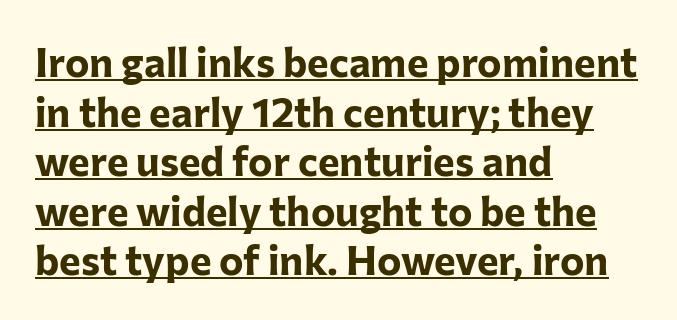
The letters carry no serifs — their stems end cleanly without finishing strokes. These lines keep a tight, regular rhythm from letter to letter. This sample carries an underscore along the baseline area. Typesetter's note: full bold, strokes at maximum text heaviness. The face used here is proportionally spaced, like ordinary book or web type.
